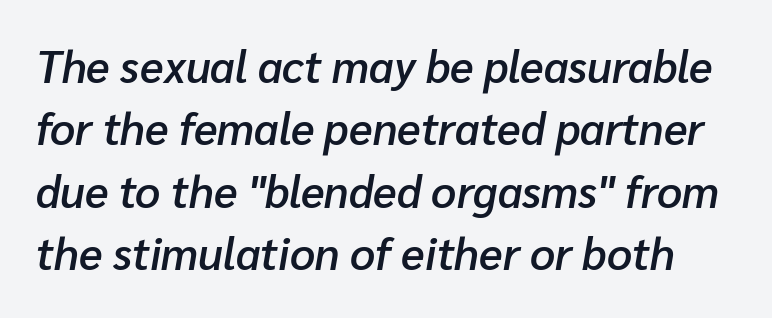
Q: Is the text bold? A: Semi-bold.
Q: Is the text italic (slanted)? A: Yes, it leans right by about 10 degrees.
Q: Is the text underlined? A: No.
Q: Is the spacing between letters normal or unusually wide? A: Normal.
Q: Is the spacing between lines tight, normal or loose? A: Normal.
Q: Width (condensed, normal, or wide)? A: Normal.
Q: Stroke contrast? A: Low.
Q: x-height? A: Medium.
Q: Monospaced? A: No.
